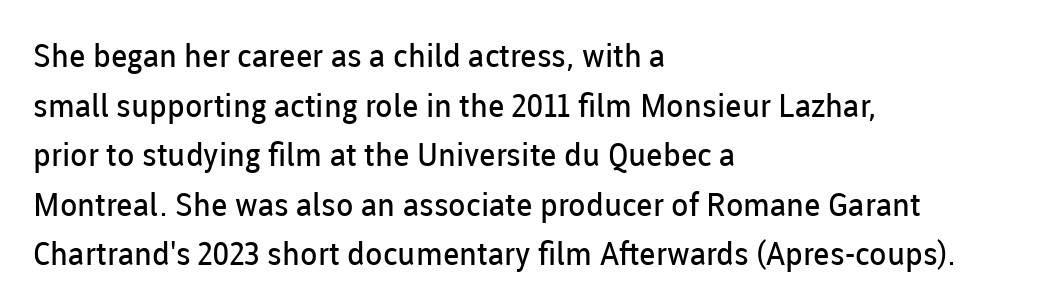
The image shows 32 px regular-weight sans-serif type, upright; set left-aligned, normal line spacing (1.55x), normal letter spacing, not underlined; low stroke contrast and a medium x-height.
